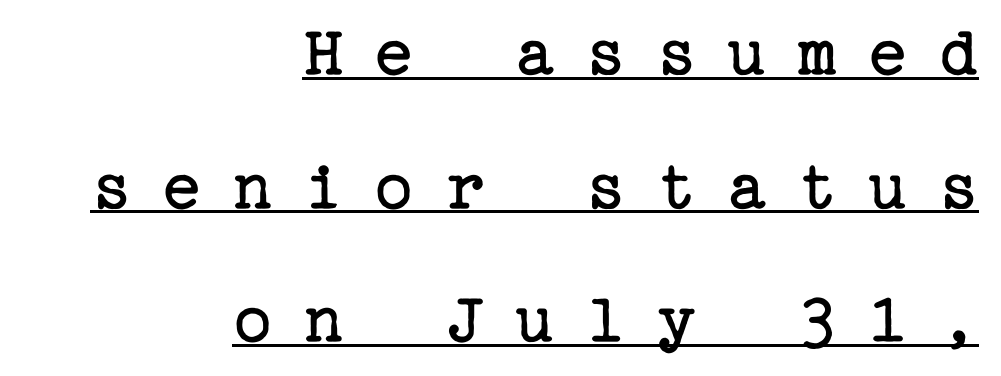
The image shows 73 px regular-weight serif type, upright; set right-aligned, line spacing 1.83x, unusually wide letter spacing (+0.42 em), underlined; low stroke contrast and a medium x-height.
